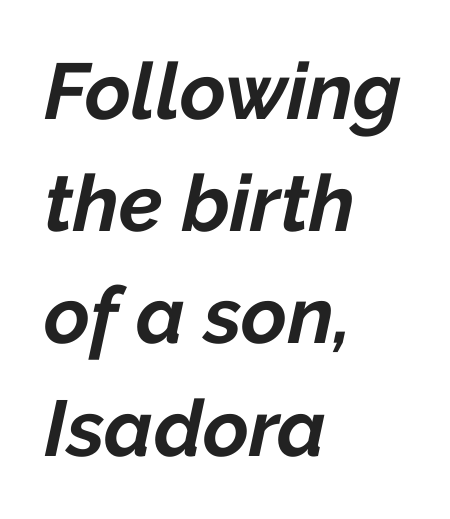
The horizontal fit of the characters is conventional and even. You could not count columns in this text — the font is proportionally spaced. Successive baselines arrive at the customary interval. Horizontal alignment here is leftward, the default for most running prose. Set as a true bold cut, around the 700 mark. A bare baseline throughout the passage.
